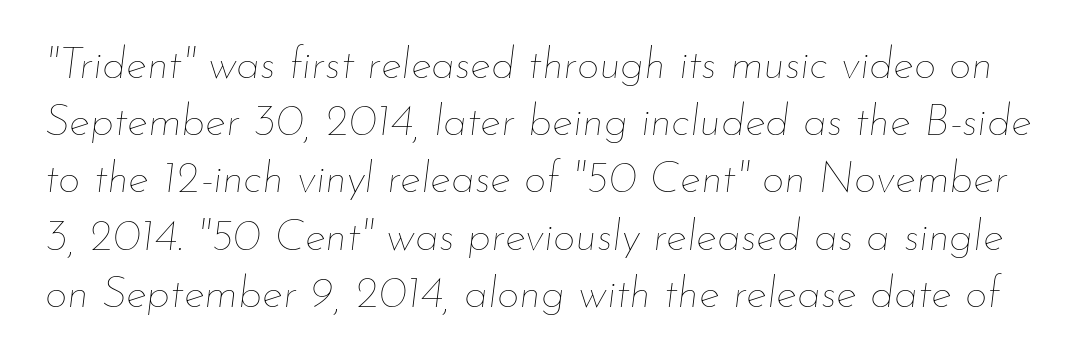
{"italic": "yes", "lean": "right", "slant_degrees": 7, "bold": "no", "weight": "thin", "width": "normal", "stroke_contrast": "low", "x_height": "small", "monospaced": "no", "underline": "no", "line_spacing": "normal", "line_spacing_ratio": 1.3, "letter_spacing": "normal", "letter_spacing_em": 0.0, "glyph_px": 44}
